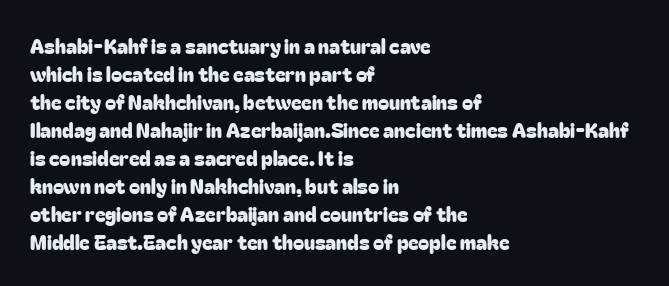
Ordinary non-slanted type is in use. Type without underlining. A typesetter would call this zero additional tracking. Horizontally, the lines are justified to the leading edge only. Honestly, the row spacing looks completely unremarkable.
